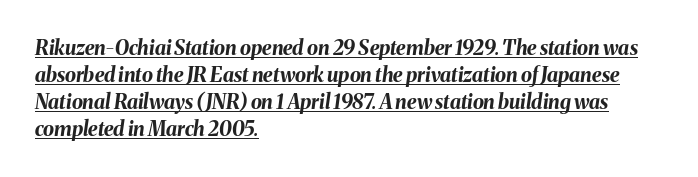
The image shows 20 px bold type, italic (leaning right); set left-aligned, normal line spacing (1.35x), normal letter spacing, underlined.
